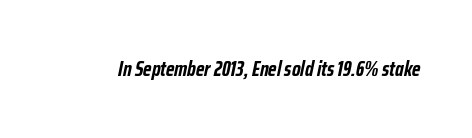
Q: Is the text bold? A: Yes.
Q: Is the text italic (slanted)? A: Yes, it leans right by about 12 degrees.
Q: Is the text underlined? A: No.
Q: Is the spacing between letters normal or unusually wide? A: Normal.
